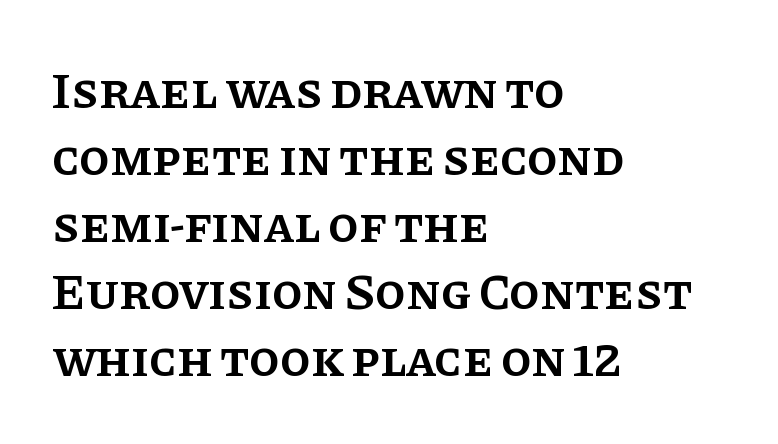
{"serif": "yes", "italic": "no", "bold": "semi", "weight": "semibold", "width": "normal", "stroke_contrast": "low", "x_height": "large", "monospaced": "no", "underline": "no", "align": "left", "line_spacing": "normal", "line_spacing_ratio": 1.34, "letter_spacing": "normal", "letter_spacing_em": 0.0, "glyph_px": 50}
